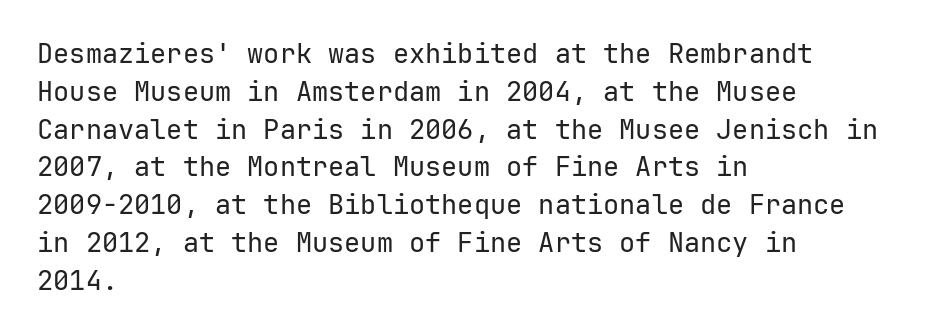
{"italic": "no", "bold": "no", "underline": "no", "align": "left", "line_spacing": "normal", "line_spacing_ratio": 1.4, "letter_spacing": "normal", "letter_spacing_em": 0.0, "glyph_px": 27}
